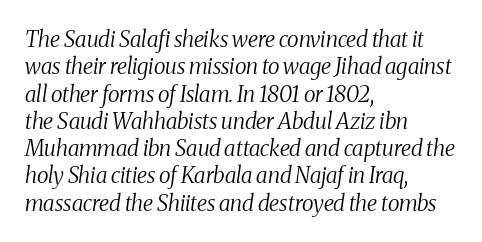
Q: Is the text bold? A: No.
Q: Is the text italic (slanted)? A: Yes, it leans right by about 8 degrees.
Q: Is the text underlined? A: No.
Q: How is the paragraph aligned? A: Left-aligned.
Q: Is the spacing between letters normal or unusually wide? A: Normal.
